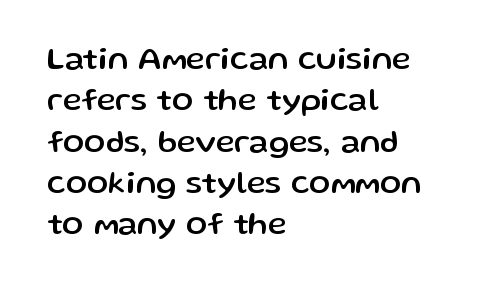
The glyphs are unaccompanied by any horizontal stroke below them. If you measured baseline to baseline, you'd find a middling distance. This sample uses an upright cut, with every glyph sitting square on the baseline. The passage is arranged the way most books set body copy — flush left. Proportional: the letters do not fall into vertical columns. Each word holds together tightly as a unit, with standard inter-letter gaps.
